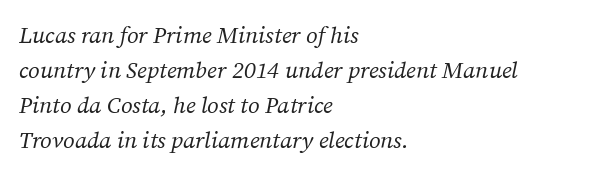
All the whitespace from short lines collects on the right. These glyphs show unthickened strokes, regular width or finer. These lines keep a tight, regular rhythm from letter to letter. Clear beneath every line of the passage. Vertically, the passage feels balanced, rows spaced as you'd expect. Tall strokes in this sample are angled rather than plumb.
